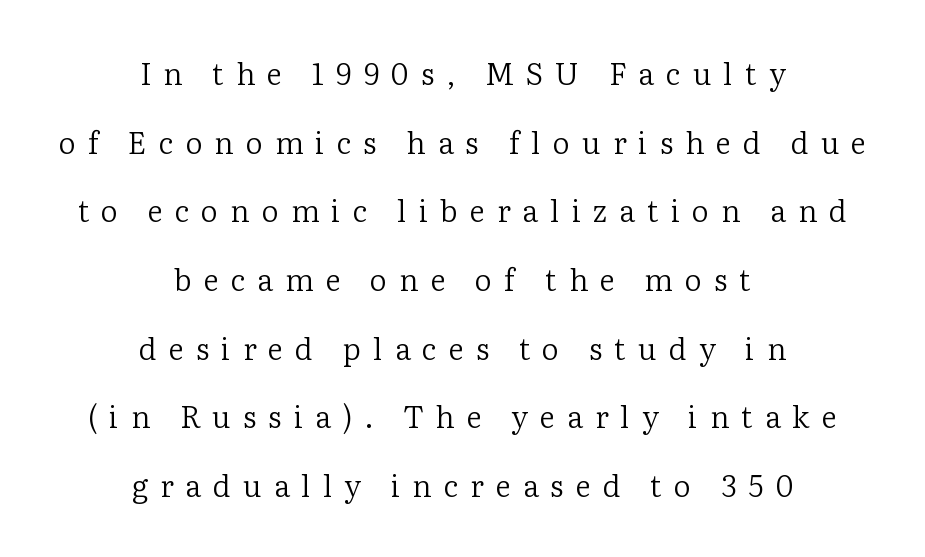
The glyphs are unaccompanied by any horizontal stroke below them. No chunkiness to these letters — they're not bold. Varying glyph widths throughout — classic text-font behaviour. The setting favours the middle, as headings and verse often do. To sum up the face: it has serifs.
